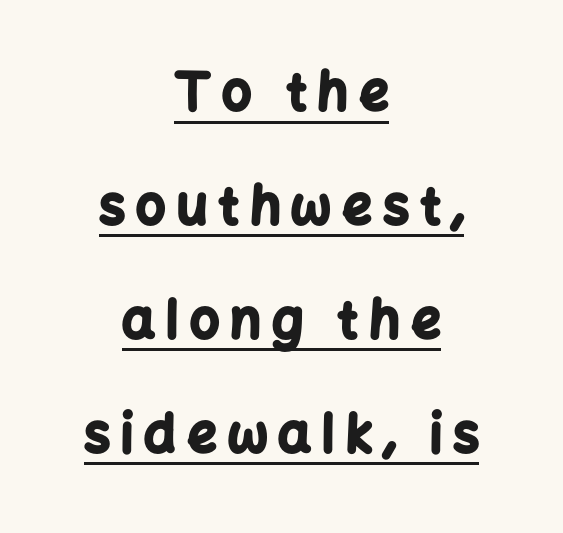
Serif or sans? Sans — the stroke terminals are bare. Stroke thickness is high; the sample reads as a true bold. The type sits square on the baseline with zero lean. Varying glyph widths throughout — classic text-font behaviour. Notice the wide empty band between every row — that's loose leading.
